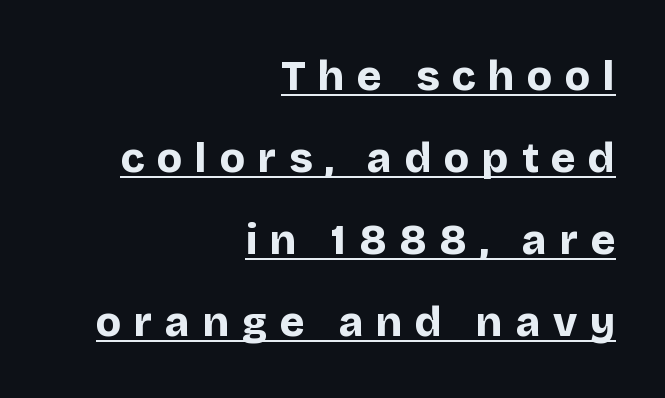
The image shows 42 px bold sans-serif type, upright; set right-aligned, loose line spacing (1.95x), unusually wide letter spacing (+0.3 em), underlined; low stroke contrast and a large x-height.
